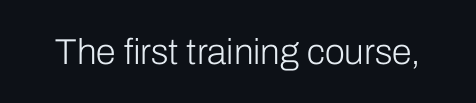
Each letter's strokes conclude bluntly, with no projecting serifs. Does the lettering tilt? It doesn't — this is upright. These lines are rendered in a variable-pitch font. The space directly below the letters is spotless.
